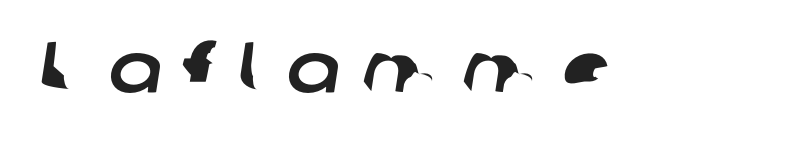
Q: Is the typeface a serif or a sans-serif typeface? A: Sans-serif.
Q: Is the text underlined? A: No.
Q: Is the spacing between letters normal or unusually wide? A: Unusually wide.
Q: Width (condensed, normal, or wide)? A: Normal.
Q: Stroke contrast? A: Low.
Q: x-height? A: Medium.
Q: Monospaced? A: No.
